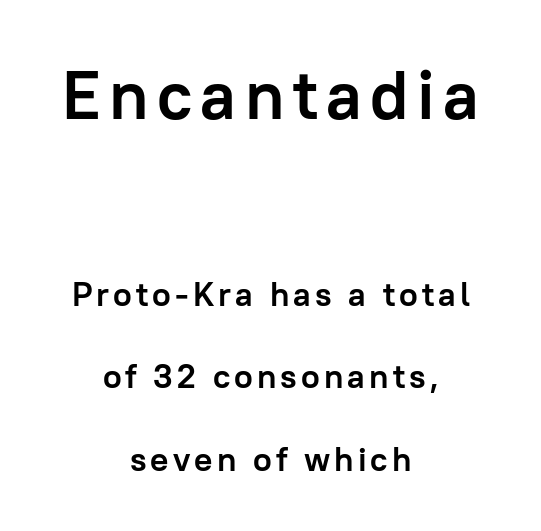
{"serif": "no", "italic": "no", "bold": "yes", "weight": "semibold", "width": "normal", "stroke_contrast": "low", "x_height": "medium", "monospaced": "no", "underline": "no", "align": "center", "line_spacing": "loose", "line_spacing_ratio": 2.42, "larger_block": "first", "size_ratio": 2.03, "glyph_px": 69}
